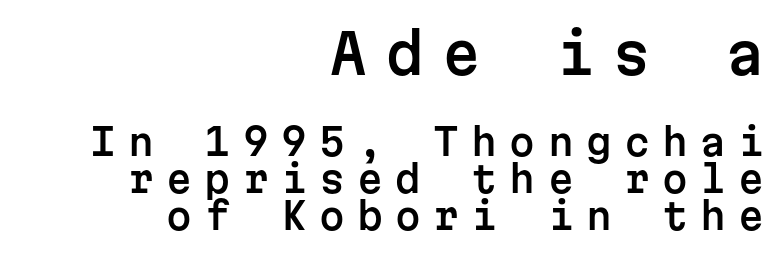
Q: Is the text italic (slanted)? A: No, it is upright.
Q: Is the typeface a serif or a sans-serif typeface? A: Sans-serif.
Q: Is the text underlined? A: No.
Q: How is the paragraph aligned? A: Right-aligned.
Q: Is the spacing between letters normal or unusually wide? A: Unusually wide.
Q: Is the spacing between lines tight, normal or loose? A: Tight.
Q: Which block of text is set in a larger size, the first (top) or the second (bottom)? A: The first (top) one.
Q: Width (condensed, normal, or wide)? A: Normal.
Q: Stroke contrast? A: Low.
Q: x-height? A: Medium.
Q: Monospaced? A: Yes.
